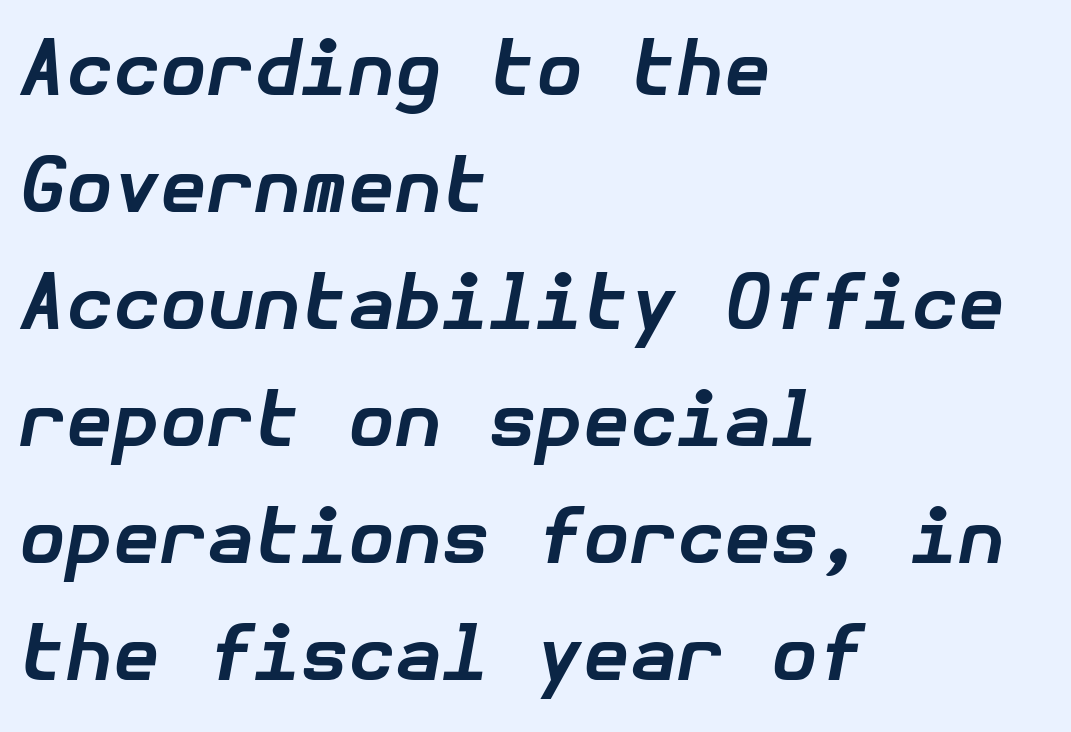
{"italic": "yes", "lean": "right", "slant_degrees": 10, "bold": "yes", "weight": "bold", "width": "normal", "stroke_contrast": "low", "x_height": "medium", "underline": "no", "align": "left", "line_spacing": "normal", "line_spacing_ratio": 1.54, "letter_spacing": "normal", "letter_spacing_em": 0.0, "glyph_px": 76}
